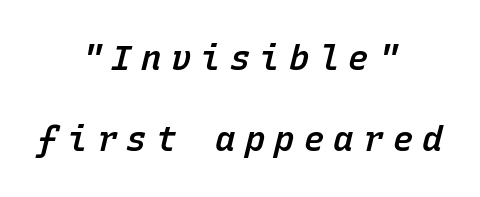
Centered paragraph, ragged on both sides. The lines are spread far apart with generous leading. The lettering tilts uniformly, giving the passage an italic look. Does the weight exceed regular? Yes, but only to semibold.
